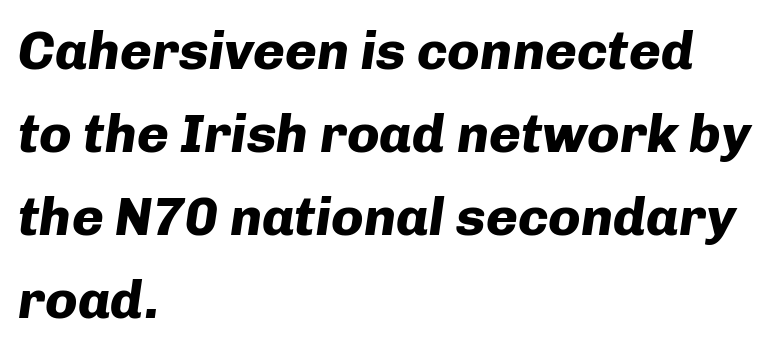
{"italic": "yes", "lean": "right", "slant_degrees": 8, "bold": "yes", "weight": "heavy", "width": "normal", "stroke_contrast": "low", "x_height": "medium", "monospaced": "no", "underline": "no", "align": "left", "line_spacing": "normal", "line_spacing_ratio": 1.54, "letter_spacing": "normal", "letter_spacing_em": 0.0, "glyph_px": 54}
